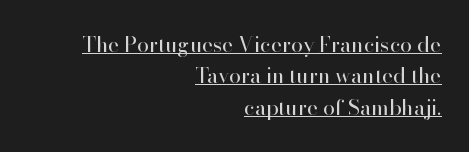
Q: Is the text bold? A: No.
Q: Is the text italic (slanted)? A: No, it is upright.
Q: Is the text underlined? A: Yes.
Q: How is the paragraph aligned? A: Right-aligned.
Q: Is the spacing between letters normal or unusually wide? A: Normal.
Q: Is the spacing between lines tight, normal or loose? A: Normal.
